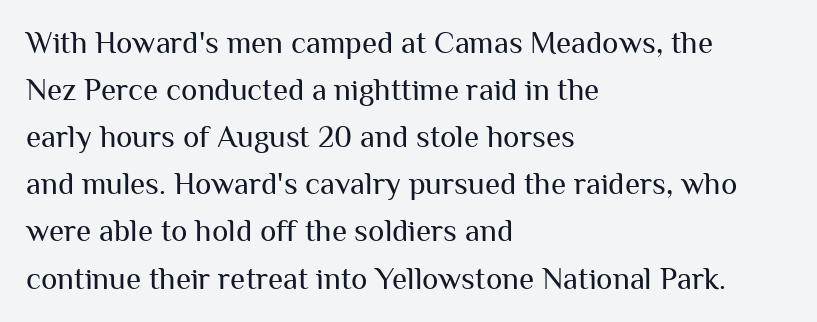
The image shows 31 px regular-weight sans-serif type, upright; set left-aligned, normal line spacing (1.52x), normal letter spacing, not underlined; medium stroke contrast and a medium x-height.
